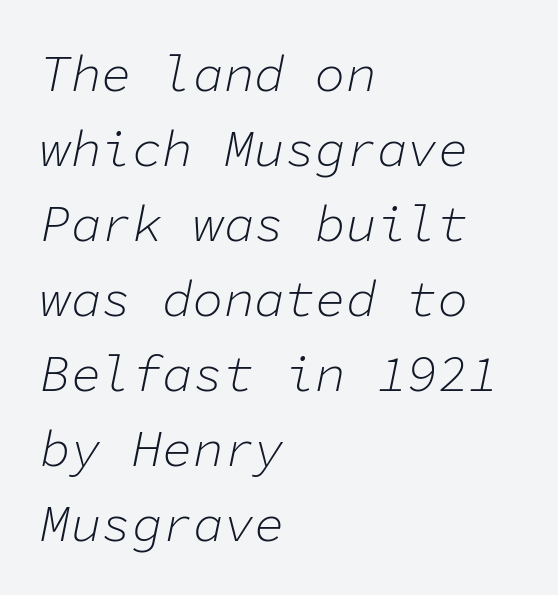
Ink coverage per letter is moderate at most. Fixed-width glyphs throughout — classic coding-font behaviour. This rendering uses left alignment, leaving the right contour irregular. Unmarked baselines from the first word to the last. A typesetter would mark this as italic.
